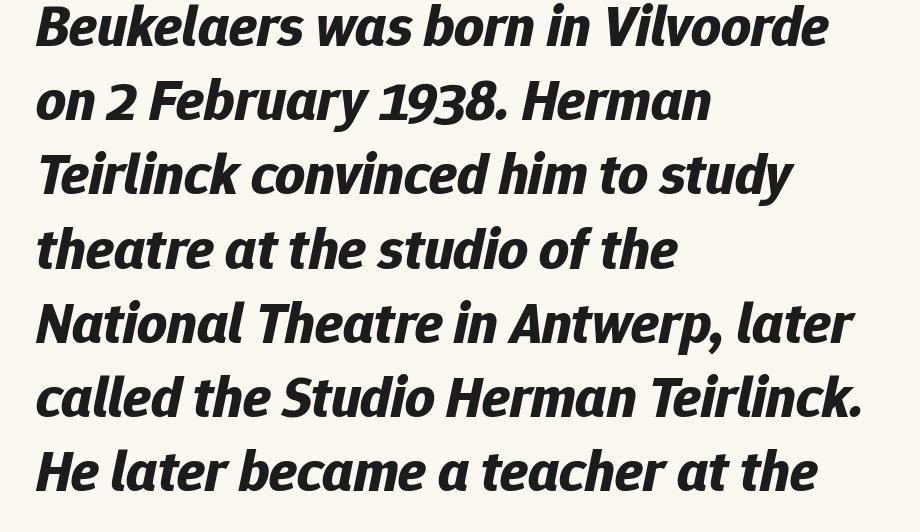
{"italic": "yes", "lean": "right", "slant_degrees": 12, "bold": "yes", "weight": "bold", "width": "normal", "stroke_contrast": "low", "x_height": "medium", "monospaced": "no", "underline": "no", "align": "left", "line_spacing": "normal", "line_spacing_ratio": 1.28, "letter_spacing": "normal", "letter_spacing_em": 0.0, "glyph_px": 58}
